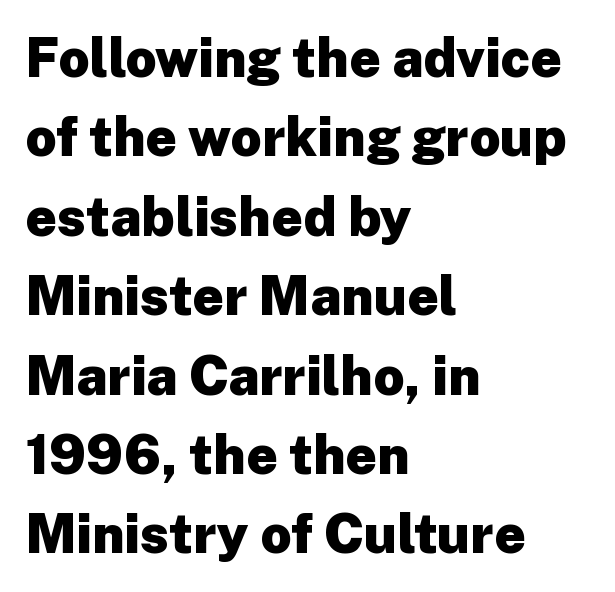
The image shows 54 px heavy sans-serif type, upright; set left-aligned, normal line spacing (1.47x), normal letter spacing, not underlined; low stroke contrast and a medium x-height.
